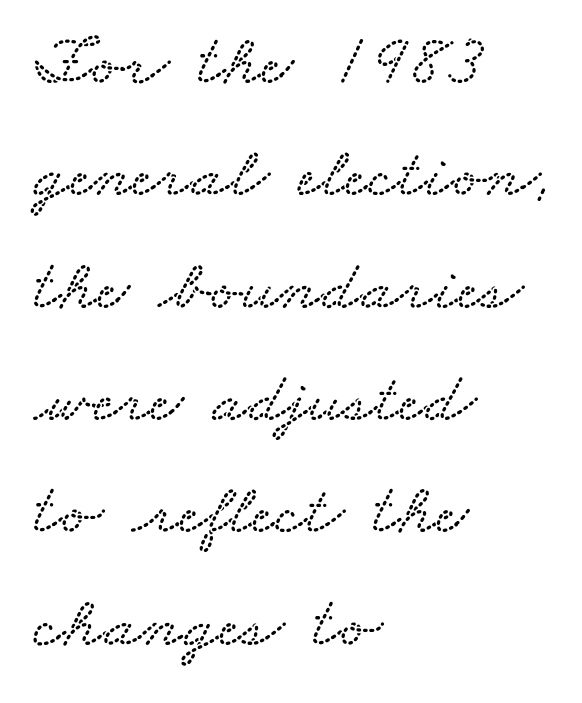
{"width": "wide", "stroke_contrast": "low", "x_height": "small", "monospaced": "no", "underline": "no", "align": "left", "line_spacing": "normal", "line_spacing_ratio": 1.56, "letter_spacing": "normal", "letter_spacing_em": 0.0, "glyph_px": 72}
